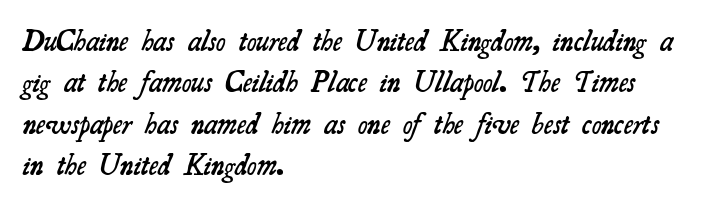
A typesetter would call this proportional, since set widths differ per character. One-word summary of the alignment: left. Does the weight exceed regular? Yes, but only to semibold. This rendering leaves character spacing at its baseline value. Has an underline been added? It has not. Baseline-to-baseline distance is the conventional proportion of letter height.
